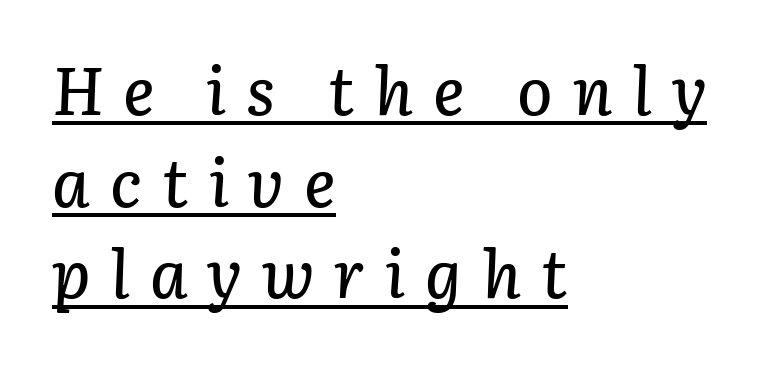
Q: Is the text italic (slanted)? A: Yes, it leans right by about 3 degrees.
Q: Is the text underlined? A: Yes.
Q: How is the paragraph aligned? A: Left-aligned.
Q: Is the spacing between letters normal or unusually wide? A: Unusually wide.
Q: Is the spacing between lines tight, normal or loose? A: Normal.
Q: Width (condensed, normal, or wide)? A: Normal.
Q: Stroke contrast? A: Low.
Q: x-height? A: Medium.
Q: Monospaced? A: No.
